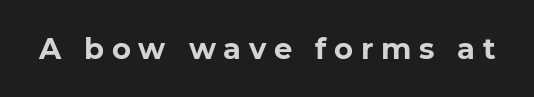
The image shows 29 px bold sans-serif type, upright; set unusually wide letter spacing (+0.26 em), not underlined; low stroke contrast and a medium x-height.
